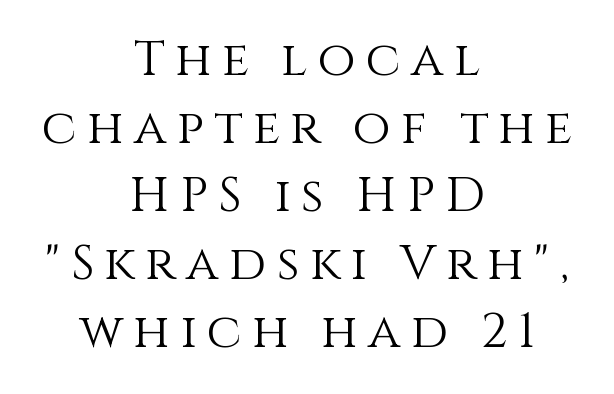
Q: Is the text bold? A: No.
Q: Is the text italic (slanted)? A: No, it is upright.
Q: Is the text underlined? A: No.
Q: How is the paragraph aligned? A: Centered.
Q: Is the spacing between letters normal or unusually wide? A: Unusually wide.
Q: Is the spacing between lines tight, normal or loose? A: Normal.
Q: Width (condensed, normal, or wide)? A: Normal.
Q: Stroke contrast? A: Medium.
Q: x-height? A: Large.
Q: Monospaced? A: No.
